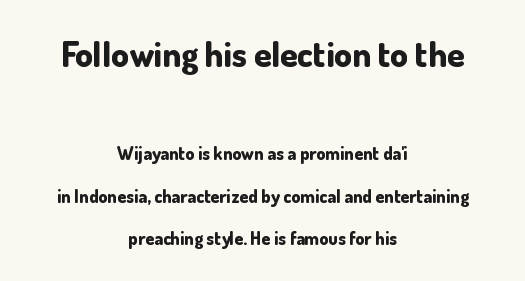
{"serif": "no", "italic": "no", "bold": "yes", "weight": "bold", "width": "normal", "stroke_contrast": "low", "x_height": "small", "monospaced": "no", "underline": "no", "align": "center", "line_spacing": "loose", "line_spacing_ratio": 2.35, "letter_spacing": "normal", "letter_spacing_em": 0.0, "larger_block": "first", "size_ratio": 1.94, "glyph_px": 35}
